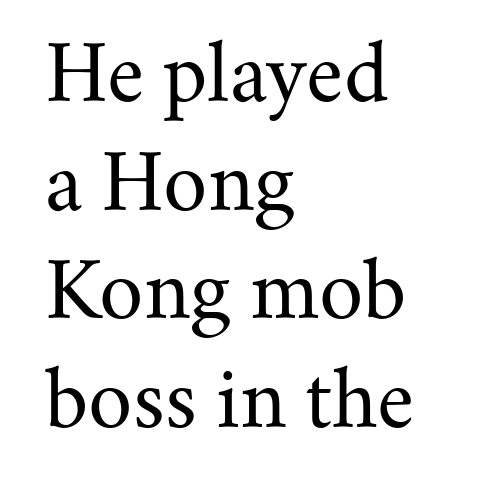
Q: Is the text bold? A: No.
Q: Is the text italic (slanted)? A: No, it is upright.
Q: Is the typeface a serif or a sans-serif typeface? A: Serif.
Q: Is the text underlined? A: No.
Q: How is the paragraph aligned? A: Left-aligned.
Q: Is the spacing between letters normal or unusually wide? A: Normal.
Q: Is the spacing between lines tight, normal or loose? A: Normal.
Q: Width (condensed, normal, or wide)? A: Normal.
Q: Stroke contrast? A: Medium.
Q: x-height? A: Small.
Q: Monospaced? A: No.
